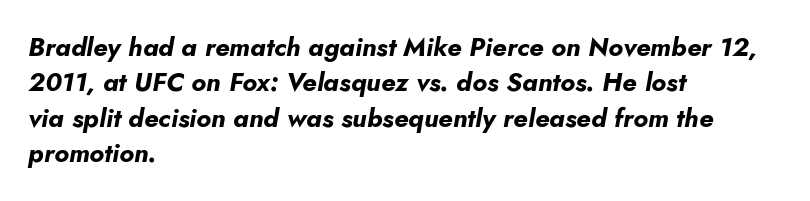
Q: Is the text bold? A: Yes.
Q: Is the text italic (slanted)? A: Yes, it leans right by about 5 degrees.
Q: Is the text underlined? A: No.
Q: How is the paragraph aligned? A: Left-aligned.
Q: Is the spacing between letters normal or unusually wide? A: Normal.
Q: Is the spacing between lines tight, normal or loose? A: Normal.
